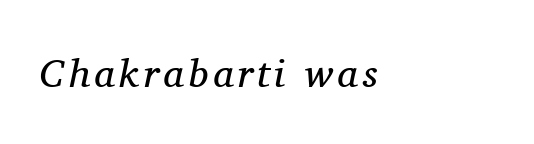
Looking at the ascenders, they clearly lean. Spacing verdict: proportional, widths tailored to each character. Unlike a clean sans, this face finishes its strokes with serifs. The weight tops out at a normal text grade. The strip under each line holds only bare page.
